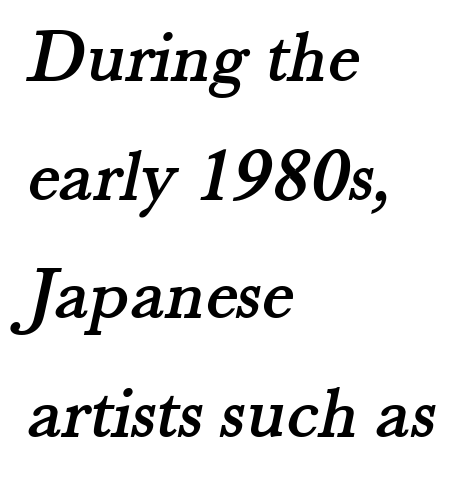
The image shows 76 px serif type; set left-aligned, normal line spacing (1.56x), normal letter spacing, not underlined; medium stroke contrast and a small x-height.
